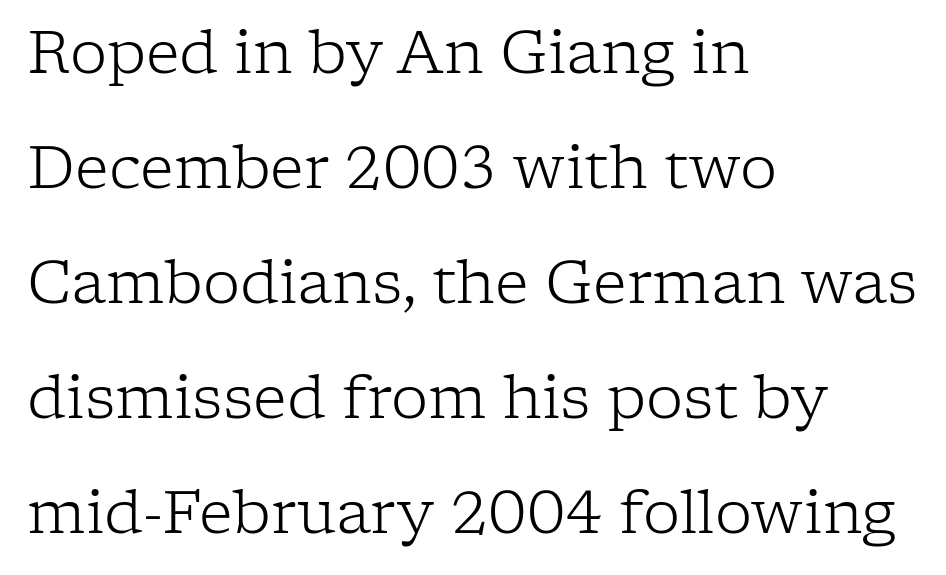
The image shows 59 px light serif type, upright; set left-aligned, loose line spacing (1.95x), normal letter spacing, not underlined; low stroke contrast and a medium x-height.
